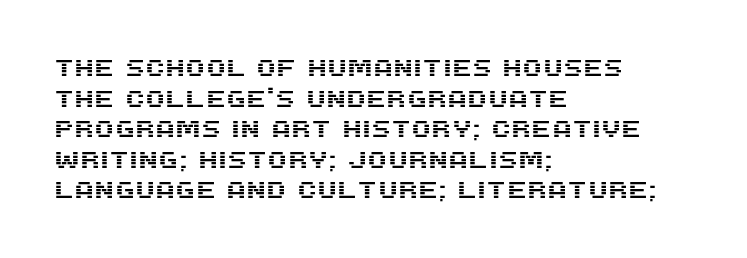
{"italic": "no", "underline": "no", "align": "left", "line_spacing": "normal", "line_spacing_ratio": 1.33, "letter_spacing": "normal", "letter_spacing_em": 0.0, "glyph_px": 23}
